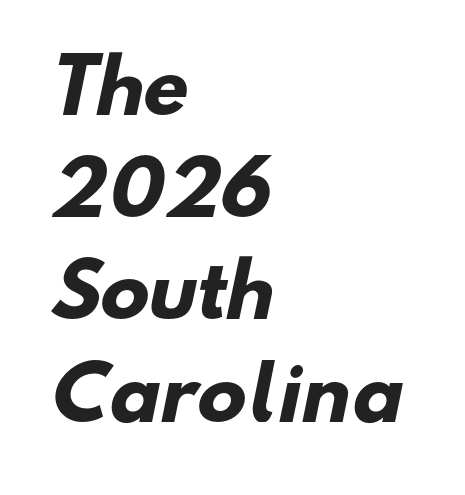
Q: Is the text bold? A: Yes.
Q: Is the typeface a serif or a sans-serif typeface? A: Sans-serif.
Q: Is the text underlined? A: No.
Q: How is the paragraph aligned? A: Left-aligned.
Q: Is the spacing between letters normal or unusually wide? A: Normal.
Q: Is the spacing between lines tight, normal or loose? A: Normal.
Q: Width (condensed, normal, or wide)? A: Normal.
Q: Stroke contrast? A: Low.
Q: x-height? A: Small.
Q: Monospaced? A: No.
